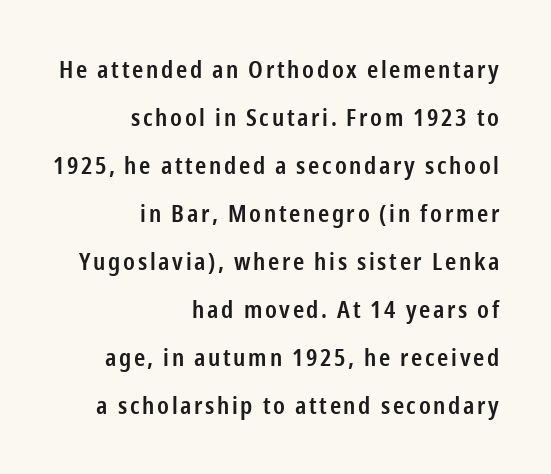
{"italic": "no", "bold": "semi", "underline": "no", "align": "right", "line_spacing": "loose", "line_spacing_ratio": 2.0, "glyph_px": 24}
